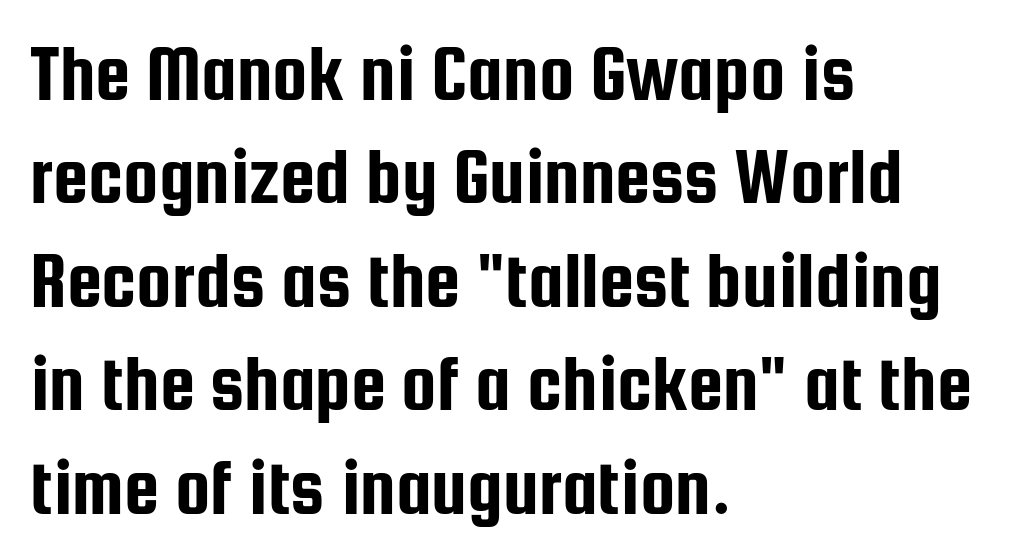
Q: Is the text italic (slanted)? A: No, it is upright.
Q: Is the typeface a serif or a sans-serif typeface? A: Sans-serif.
Q: Is the text underlined? A: No.
Q: How is the paragraph aligned? A: Left-aligned.
Q: Is the spacing between letters normal or unusually wide? A: Normal.
Q: Is the spacing between lines tight, normal or loose? A: Normal.
Q: Width (condensed, normal, or wide)? A: Condensed.
Q: Stroke contrast? A: Low.
Q: x-height? A: Medium.
Q: Monospaced? A: No.
